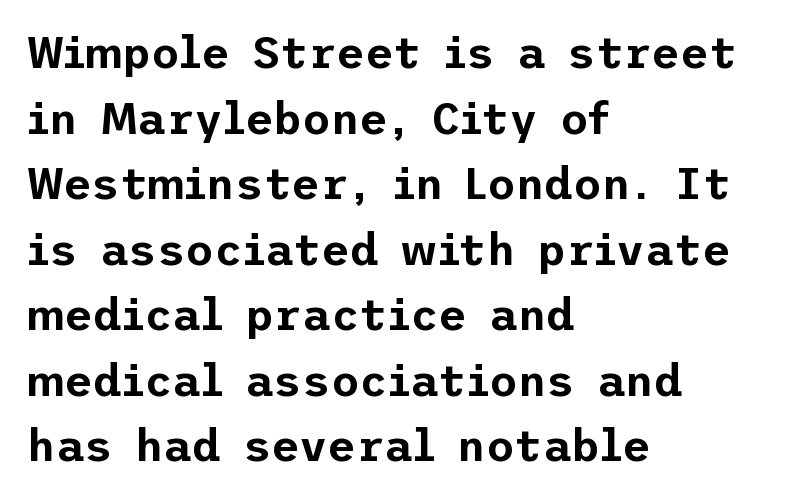
{"serif": "no", "italic": "no", "width": "normal", "stroke_contrast": "low", "x_height": "medium", "underline": "no", "align": "left", "line_spacing": "normal", "line_spacing_ratio": 1.49, "letter_spacing": "normal", "letter_spacing_em": 0.0, "glyph_px": 44}
